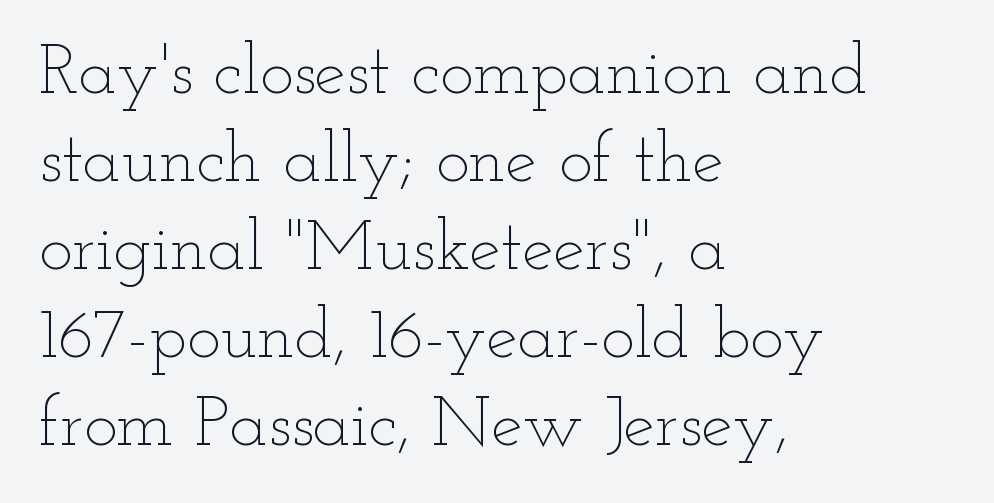
{"italic": "no", "bold": "no", "weight": "thin", "width": "wide", "stroke_contrast": "low", "x_height": "small", "monospaced": "no", "underline": "no", "align": "left", "line_spacing_ratio": 1.24, "letter_spacing": "normal", "letter_spacing_em": 0.0, "glyph_px": 71}
